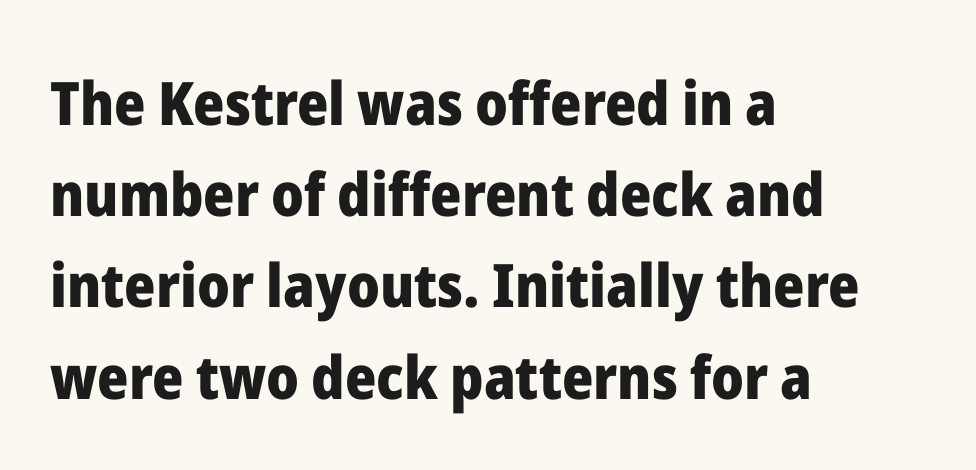
{"serif": "no", "italic": "no", "bold": "yes", "weight": "heavy", "width": "normal", "stroke_contrast": "low", "x_height": "medium", "monospaced": "no", "underline": "no", "align": "left", "line_spacing": "normal", "line_spacing_ratio": 1.52, "letter_spacing": "normal", "letter_spacing_em": 0.0, "glyph_px": 60}
